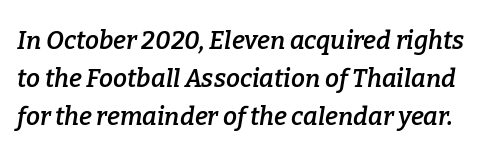
The face used here is rendered with its standard letterfit. Compared with an ordinary text face, these strokes are moderately heavier — a semibold. Notice how the stems are inclined rather than vertical — that's the hallmark of italics. Letters rest on an invisible, unmarked baseline. The vertical gap from one line to the next is medium.
